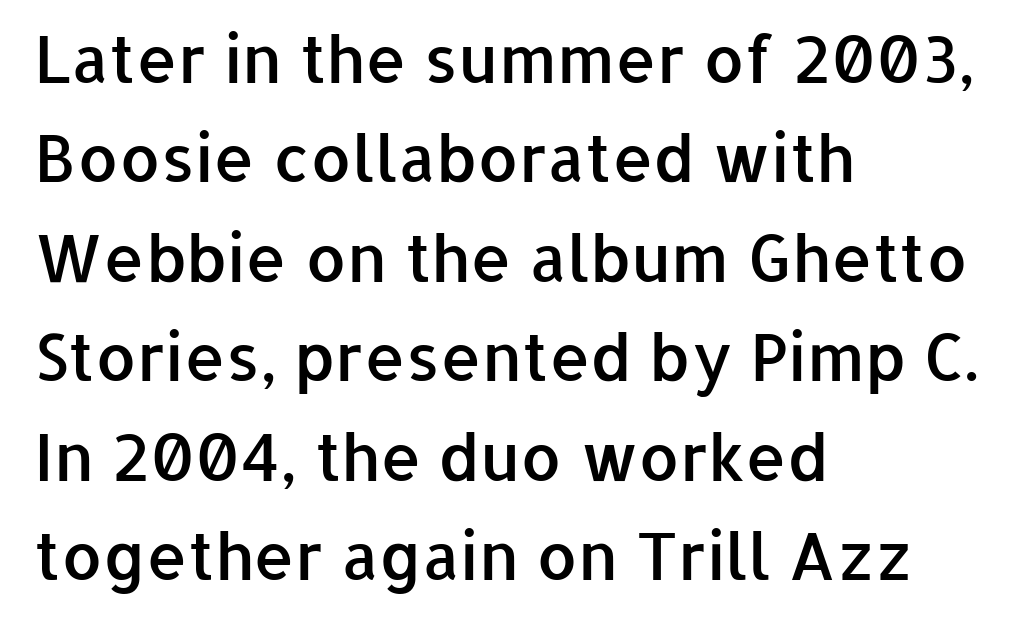
The passage shown has conventional tracking throughout. Do the characters align in a grid? No, the font is proportional. The text was rendered using a sans face with plain stroke endings. In terms of weight, the rendering is demibold, just under bold.
